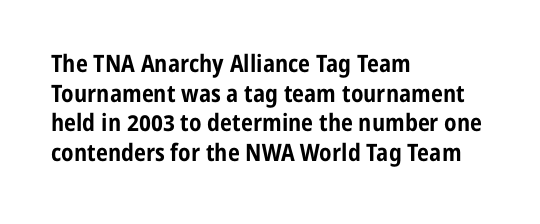
{"italic": "no", "bold": "yes", "underline": "no", "align": "left", "line_spacing_ratio": 1.23, "letter_spacing": "normal", "letter_spacing_em": 0.0, "glyph_px": 24}
